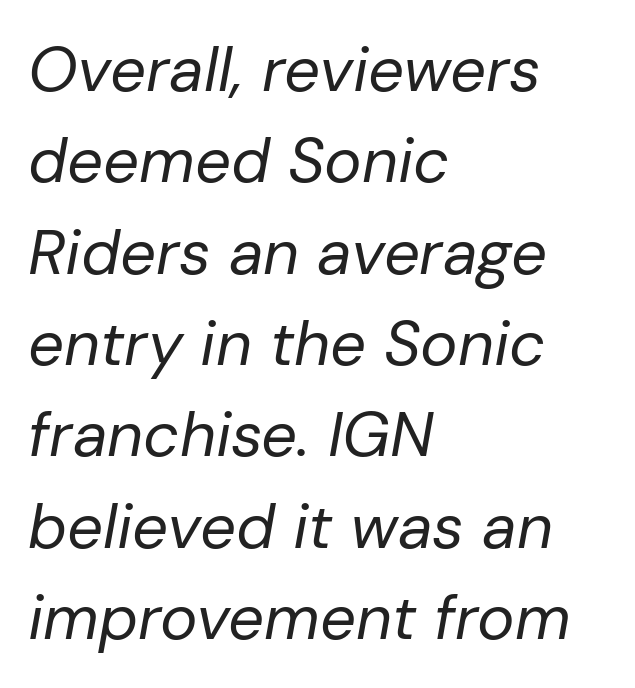
{"italic": "yes", "lean": "right", "slant_degrees": 10, "bold": "no", "weight": "regular", "width": "normal", "stroke_contrast": "low", "x_height": "medium", "monospaced": "no", "underline": "no", "align": "left", "line_spacing": "normal", "line_spacing_ratio": 1.45, "letter_spacing": "normal", "letter_spacing_em": 0.0, "glyph_px": 63}
